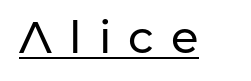
The face used here is proportionally spaced, like ordinary book or web type. Look at the tracking — it's clearly loosened, letters drifting apart. Is this a sans? Yes — the strokes have no serifs. Has an underline been added? It has.
